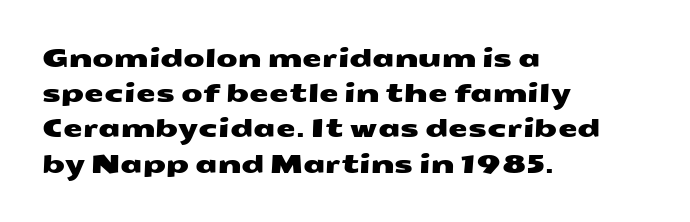
Q: Is the text underlined? A: No.
Q: How is the paragraph aligned? A: Left-aligned.
Q: Is the spacing between letters normal or unusually wide? A: Normal.
Q: Is the spacing between lines tight, normal or loose? A: Normal.
